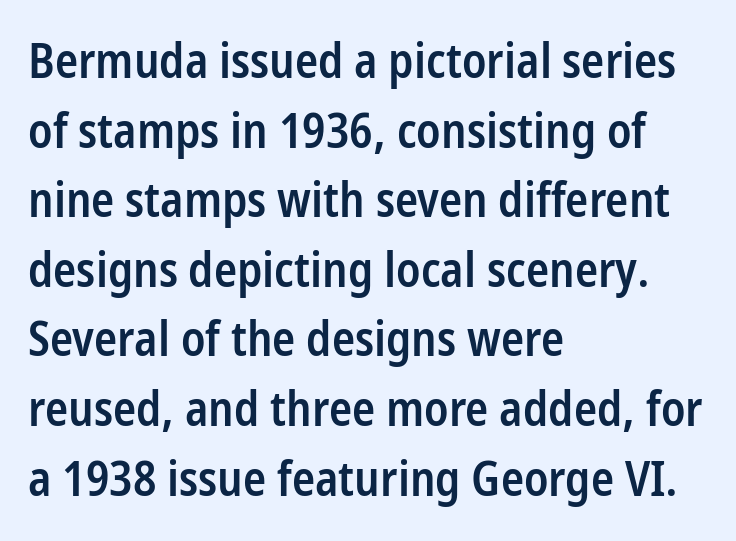
The image shows 48 px semibold, condensed sans-serif type, upright; set left-aligned, normal line spacing (1.45x), normal letter spacing, not underlined; low stroke contrast and a medium x-height.
